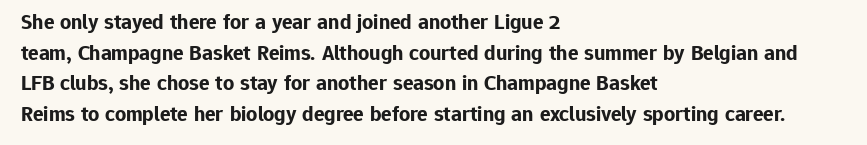
If you drew a line through each stem, it would be perfectly vertical. A normal amount of white space separates one row of letters from the next. Unmarked baselines from the first word to the last. Pretty heavy lettering here — definitely bold. The paragraph has a hard left edge and a soft right edge. These lines keep a tight, regular rhythm from letter to letter.
